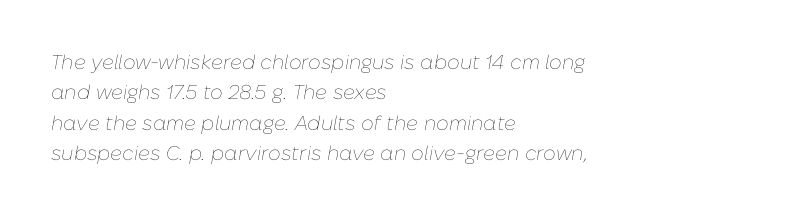
{"italic": "yes", "lean": "right", "slant_degrees": 10, "bold": "no", "underline": "no", "align": "left", "line_spacing": "normal", "line_spacing_ratio": 1.52, "letter_spacing": "normal", "letter_spacing_em": 0.0, "glyph_px": 20}
